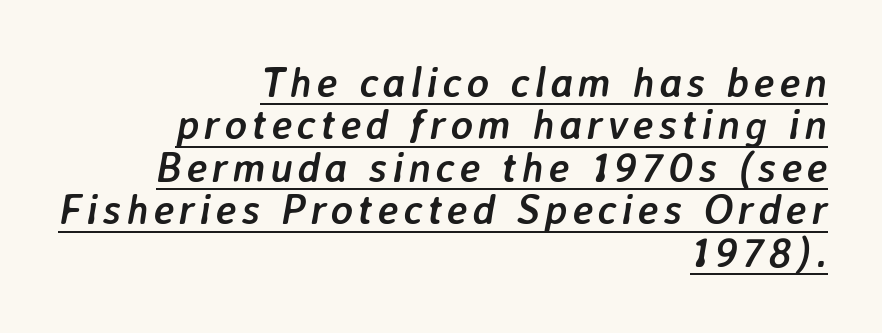
The image shows 42 px semibold type, italic (leaning right); set right-aligned, tight line spacing (1.01x), underlined; low stroke contrast and a medium x-height.
